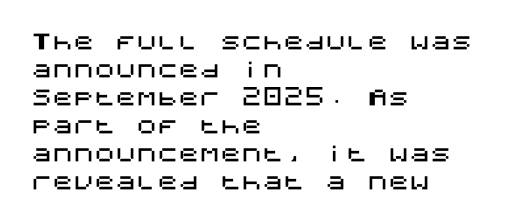
{"italic": "no", "underline": "no", "align": "left", "line_spacing": "normal", "line_spacing_ratio": 1.33, "letter_spacing": "normal", "letter_spacing_em": 0.0, "glyph_px": 21}
